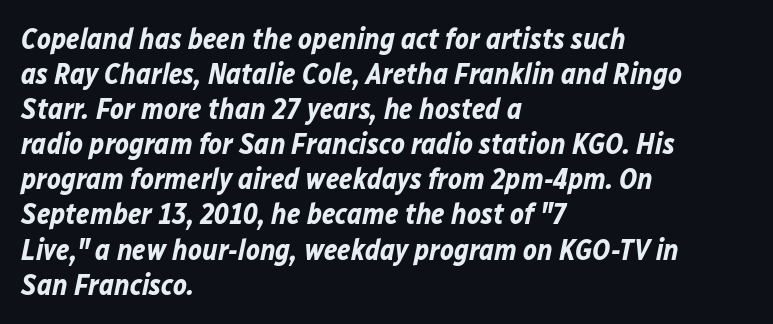
The image shows 29 px bold type, italic (leaning right); set left-aligned, line spacing 1.21x, normal letter spacing, not underlined; low stroke contrast and a medium x-height.
